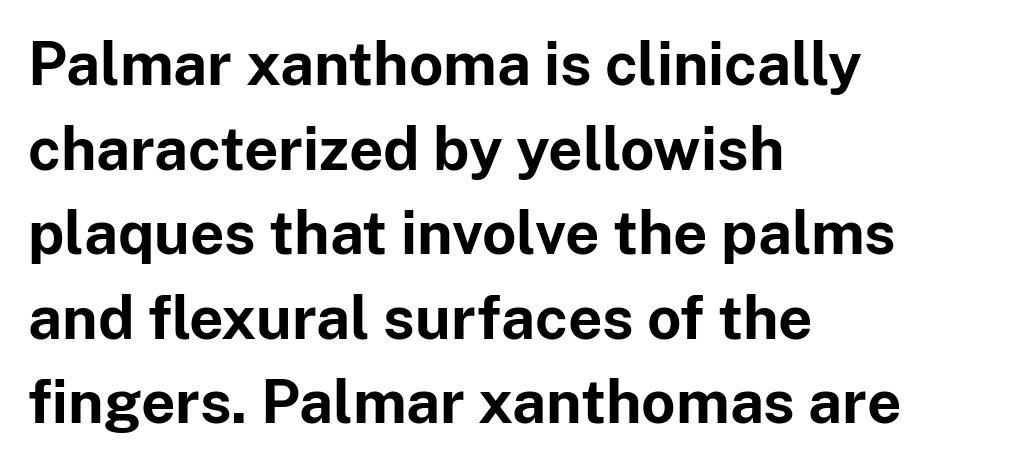
Q: Is the text bold? A: Yes.
Q: Is the text italic (slanted)? A: No, it is upright.
Q: Is the typeface a serif or a sans-serif typeface? A: Sans-serif.
Q: Is the text underlined? A: No.
Q: How is the paragraph aligned? A: Left-aligned.
Q: Is the spacing between letters normal or unusually wide? A: Normal.
Q: Is the spacing between lines tight, normal or loose? A: Normal.
Q: Width (condensed, normal, or wide)? A: Normal.
Q: Stroke contrast? A: Low.
Q: x-height? A: Medium.
Q: Monospaced? A: No.
